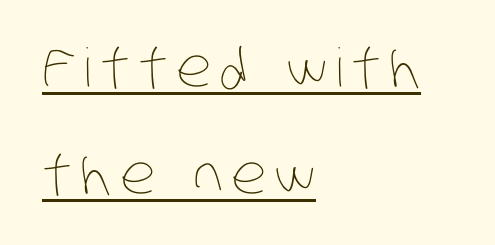
{"bold": "no", "weight": "thin", "width": "condensed", "stroke_contrast": "low", "x_height": "large", "monospaced": "no", "underline": "yes", "align": "left", "line_spacing": "loose", "line_spacing_ratio": 2.01, "glyph_px": 53}
